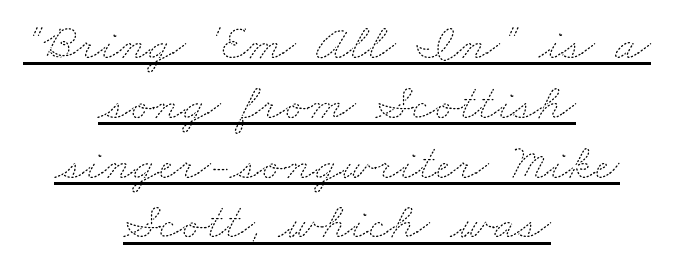
Q: Is the text bold? A: No.
Q: Is the text underlined? A: Yes.
Q: How is the paragraph aligned? A: Centered.
Q: Is the spacing between letters normal or unusually wide? A: Normal.
Q: Is the spacing between lines tight, normal or loose? A: Tight.
Q: Width (condensed, normal, or wide)? A: Wide.
Q: Stroke contrast? A: Medium.
Q: x-height? A: Small.
Q: Monospaced? A: No.
